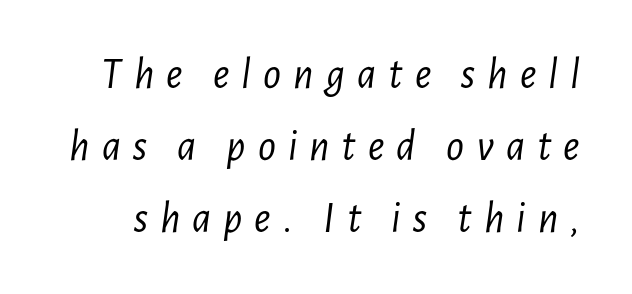
Q: Is the text bold? A: No.
Q: Is the text italic (slanted)? A: Yes, it leans right by about 7 degrees.
Q: Is the text underlined? A: No.
Q: Is the spacing between letters normal or unusually wide? A: Unusually wide.
Q: Is the spacing between lines tight, normal or loose? A: Normal.
Q: Width (condensed, normal, or wide)? A: Condensed.
Q: Stroke contrast? A: Low.
Q: x-height? A: Medium.
Q: Monospaced? A: No.
